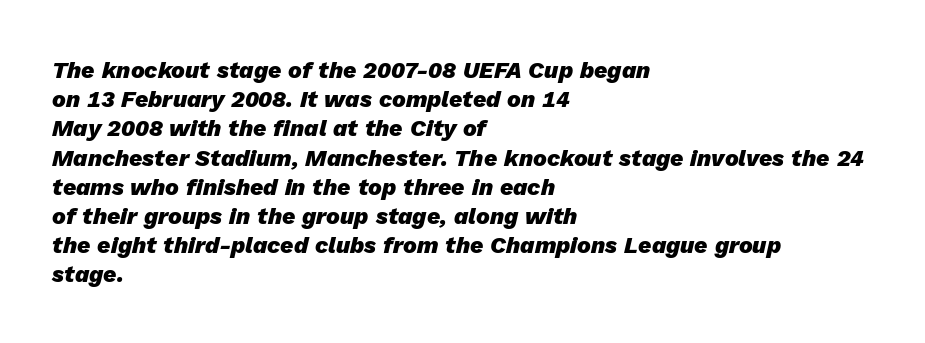
Q: Is the text bold? A: Yes.
Q: Is the text italic (slanted)? A: Yes, it leans right by about 13 degrees.
Q: Is the text underlined? A: No.
Q: How is the paragraph aligned? A: Left-aligned.
Q: Is the spacing between letters normal or unusually wide? A: Normal.
Q: Is the spacing between lines tight, normal or loose? A: Normal.
